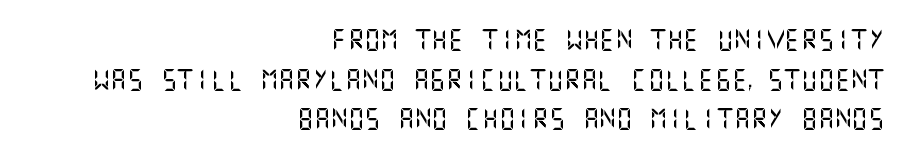
Q: Is the text italic (slanted)? A: No, it is upright.
Q: Is the text underlined? A: No.
Q: How is the paragraph aligned? A: Right-aligned.
Q: Is the spacing between letters normal or unusually wide? A: Normal.
